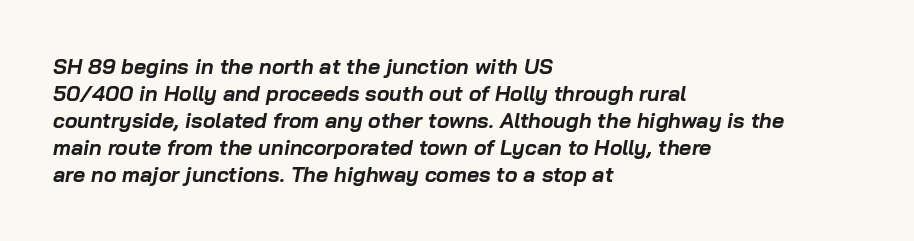
The image shows 21 px bold type, italic (leaning right); set left-aligned, normal line spacing (1.28x), normal letter spacing, not underlined.
